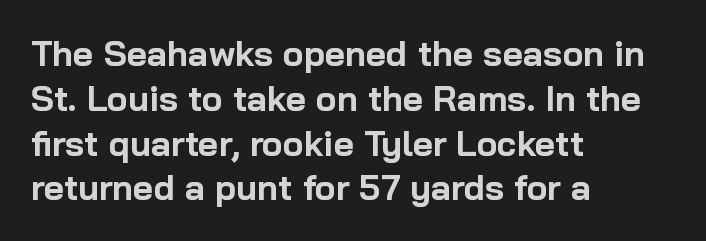
The image shows 35 px bold sans-serif type, upright; set left-aligned, normal line spacing (1.28x), normal letter spacing, not underlined; low stroke contrast and a medium x-height.
